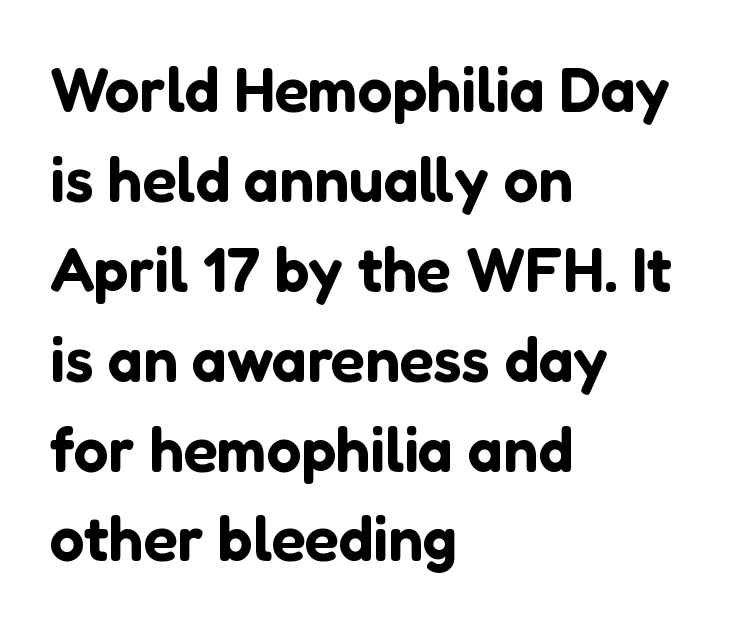
Q: Is the text italic (slanted)? A: No, it is upright.
Q: Is the typeface a serif or a sans-serif typeface? A: Sans-serif.
Q: Is the text underlined? A: No.
Q: How is the paragraph aligned? A: Left-aligned.
Q: Is the spacing between letters normal or unusually wide? A: Normal.
Q: Is the spacing between lines tight, normal or loose? A: Normal.
Q: Width (condensed, normal, or wide)? A: Normal.
Q: Stroke contrast? A: Low.
Q: x-height? A: Medium.
Q: Monospaced? A: No.
